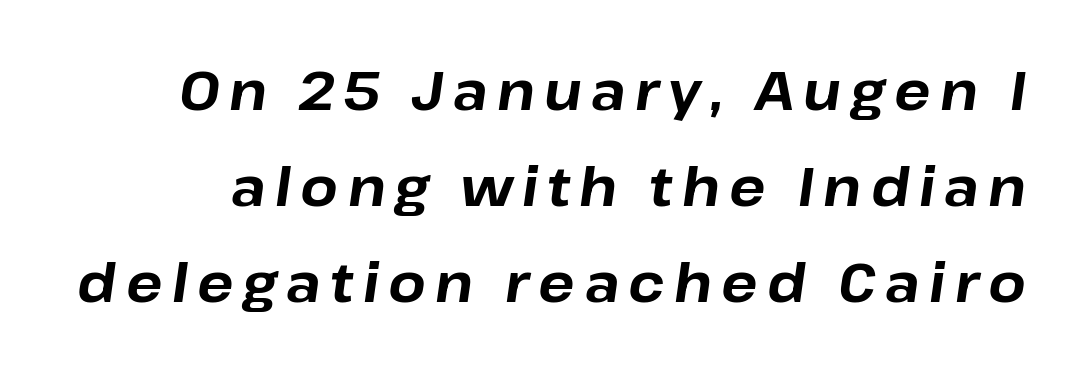
Q: Is the text bold? A: Yes.
Q: Is the text italic (slanted)? A: Yes, it leans right by about 8 degrees.
Q: Is the text underlined? A: No.
Q: Width (condensed, normal, or wide)? A: Normal.
Q: Stroke contrast? A: Low.
Q: x-height? A: Medium.
Q: Monospaced? A: No.
